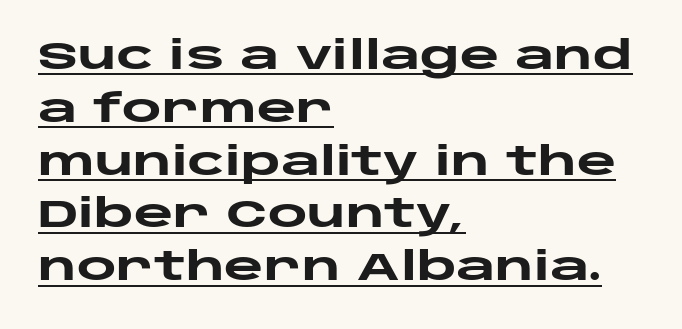
The string is rendered with underlining switched on. Caption: standard tracking, unaltered. The rendering shows plain stroke endings on the letterforms — a sans-serif design. Compared with typical paragraphs, the rows here are spaced about the same.
